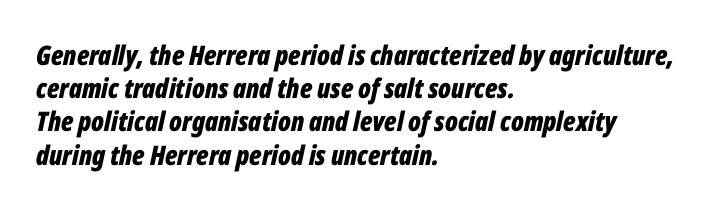
{"italic": "yes", "lean": "right", "slant_degrees": 12, "bold": "yes", "underline": "no", "align": "left", "line_spacing_ratio": 1.23, "letter_spacing": "normal", "letter_spacing_em": 0.0, "glyph_px": 27}
